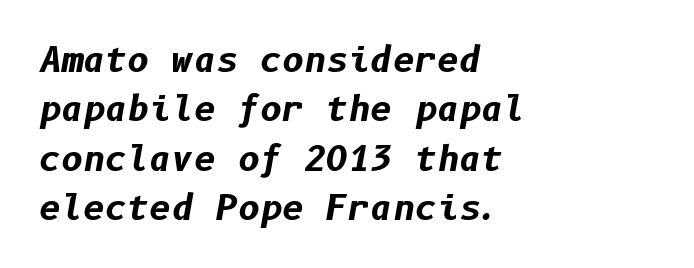
If you drew a ruler down the left edge, every line would touch it. The passage shown leans; its letterforms are oblique. The rows are spaced the way most documents space them. These words are printed bold, with thick strokes throughout. The passage shown is not underscored anywhere.
